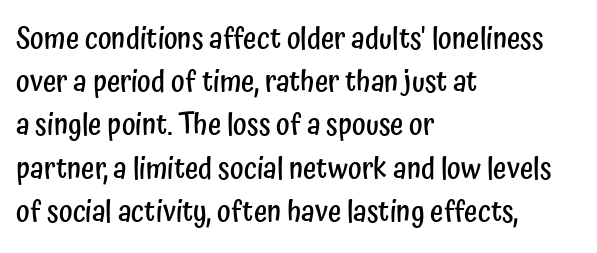
Q: Is the text bold? A: Semi-bold.
Q: Is the text italic (slanted)? A: No, it is upright.
Q: Is the typeface a serif or a sans-serif typeface? A: Sans-serif.
Q: Is the text underlined? A: No.
Q: How is the paragraph aligned? A: Left-aligned.
Q: Is the spacing between letters normal or unusually wide? A: Normal.
Q: Is the spacing between lines tight, normal or loose? A: Normal.
Q: Width (condensed, normal, or wide)? A: Condensed.
Q: Stroke contrast? A: Low.
Q: x-height? A: Medium.
Q: Monospaced? A: No.
